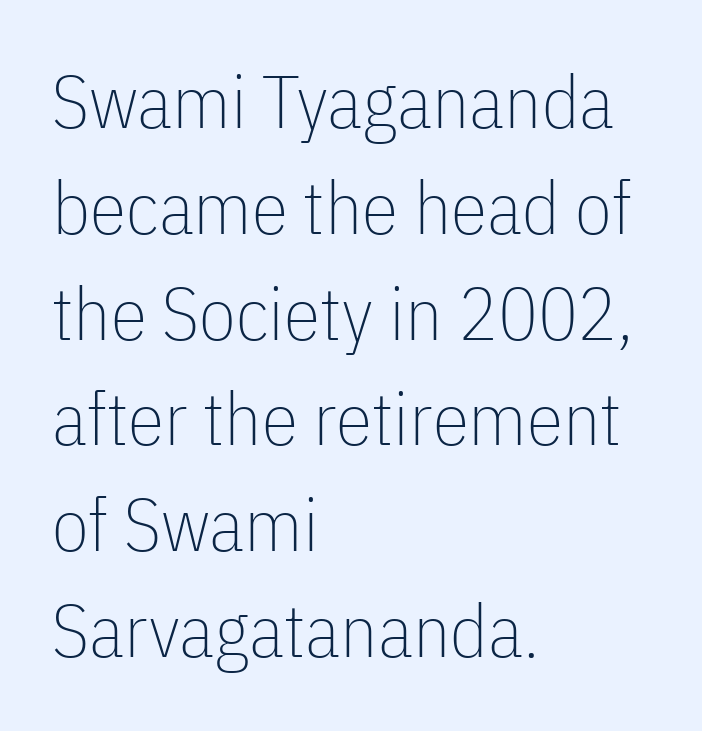
Q: Is the text bold? A: No.
Q: Is the text italic (slanted)? A: No, it is upright.
Q: Is the typeface a serif or a sans-serif typeface? A: Sans-serif.
Q: Is the text underlined? A: No.
Q: How is the paragraph aligned? A: Left-aligned.
Q: Is the spacing between letters normal or unusually wide? A: Normal.
Q: Is the spacing between lines tight, normal or loose? A: Normal.
Q: Width (condensed, normal, or wide)? A: Condensed.
Q: Stroke contrast? A: Low.
Q: x-height? A: Medium.
Q: Monospaced? A: No.
